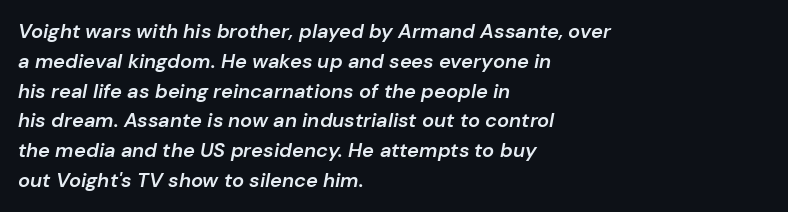
The image shows 20 px text type, italic (leaning right); set left-aligned, normal line spacing (1.49x), normal letter spacing, not underlined.
